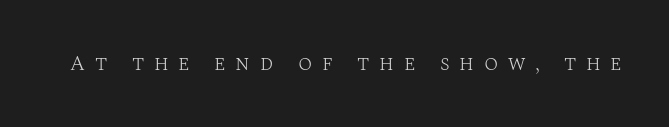
The image shows 21 px text type, upright; set unusually wide letter spacing (+0.46 em), not underlined.
